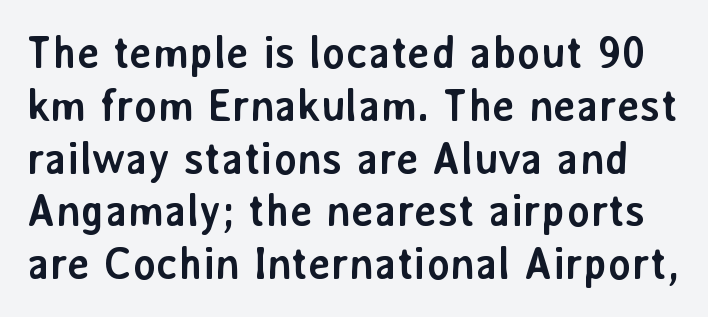
The image shows 44 px semibold sans-serif type, upright; set line spacing 1.2x, normal letter spacing, not underlined; low stroke contrast and a medium x-height.
